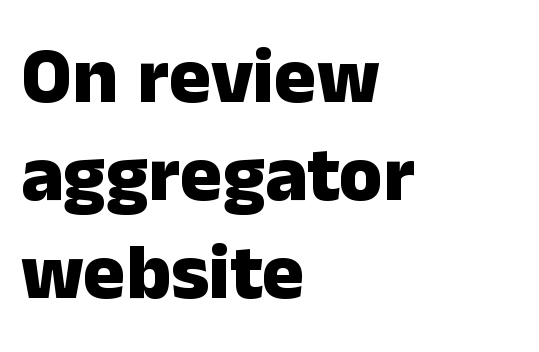
Examine the stroke ends and you'll find no serifs. Strong, thick strokes mark this as bold type. The face used here is rendered with its standard letterfit. Quick note: underline off. Does the lettering tilt? It doesn't — this is upright.
